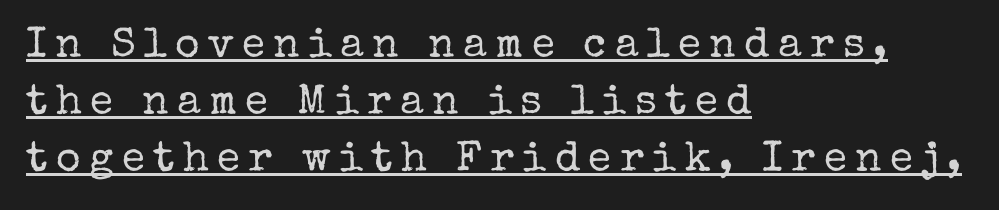
{"serif": "yes", "italic": "no", "bold": "no", "weight": "regular", "width": "normal", "stroke_contrast": "low", "x_height": "medium", "monospaced": "no", "underline": "yes", "align": "left", "line_spacing": "normal", "line_spacing_ratio": 1.36, "letter_spacing": "wide", "letter_spacing_em": 0.2, "glyph_px": 42}
